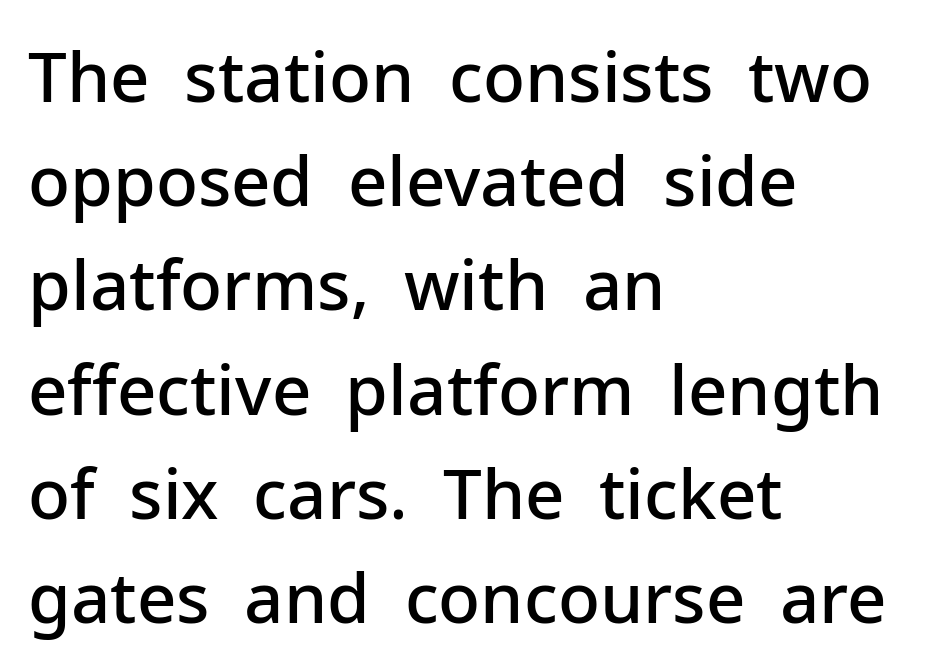
Layout note: lines flush left. Every letter is mildly thick-stroked: semibold rather than bold. The designer left line spacing at the default. Notice how the stems are strictly vertical — no italics here. This sample uses a sans-serif face.
